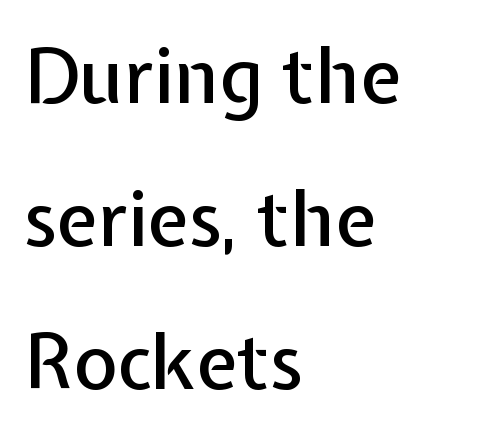
{"serif": "no", "italic": "no", "width": "normal", "stroke_contrast": "low", "x_height": "medium", "monospaced": "no", "underline": "no", "align": "left", "line_spacing_ratio": 1.88, "letter_spacing": "normal", "letter_spacing_em": 0.0, "glyph_px": 76}
